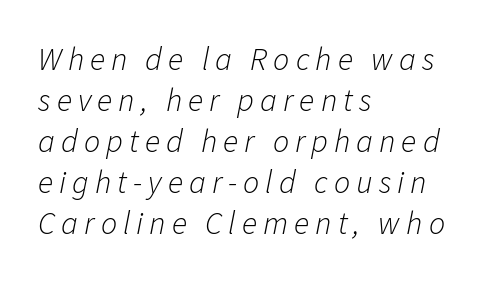
Only glyphs here, with clear space below each row. Normally led — the rows are evenly, conventionally spaced. The lines are quadded left. When letters slant like this, we call the style italic.
